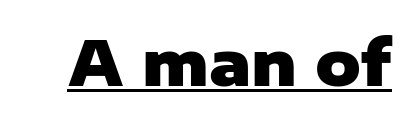
The image shows 63 px heavy sans-serif type, upright; set normal letter spacing, underlined; low stroke contrast and a medium x-height.
